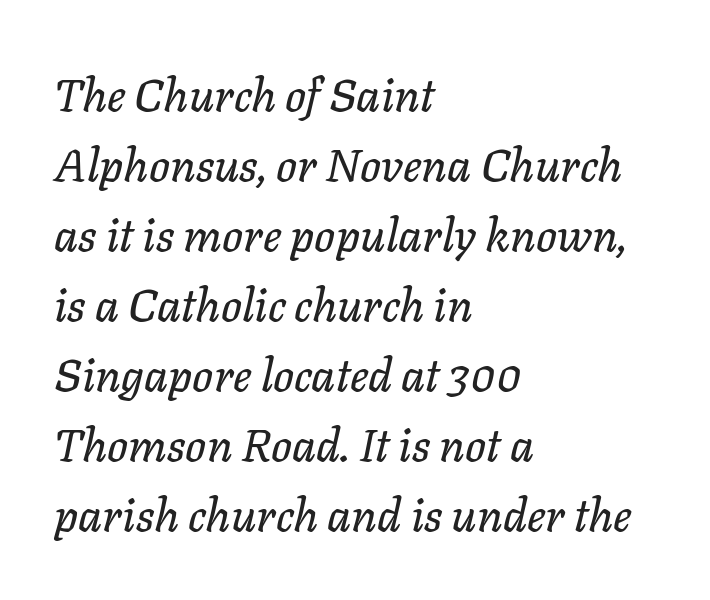
The image shows 46 px text type, italic (leaning right); set left-aligned, normal line spacing (1.52x), normal letter spacing, not underlined; low stroke contrast and a medium x-height.
